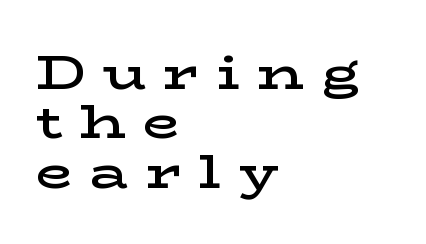
{"serif": "yes", "italic": "no", "bold": "semi", "weight": "semibold", "width": "wide", "stroke_contrast": "low", "x_height": "medium", "monospaced": "no", "underline": "no", "align": "left", "line_spacing": "tight", "line_spacing_ratio": 1.05, "letter_spacing": "wide", "letter_spacing_em": 0.37, "glyph_px": 47}
